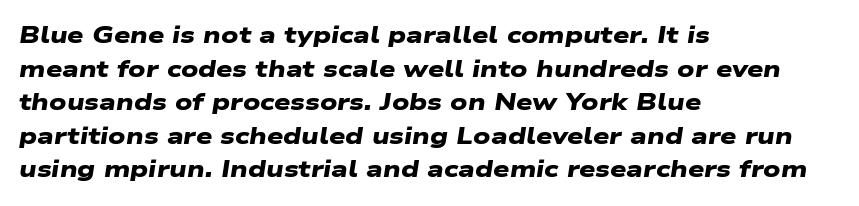
The vertical gap from one line to the next is medium. You could call the tracking neutral — neither tight nor loose. Its strokes are broad and dark, the hallmark of bold type. Only glyphs here, with clear space below each row.
